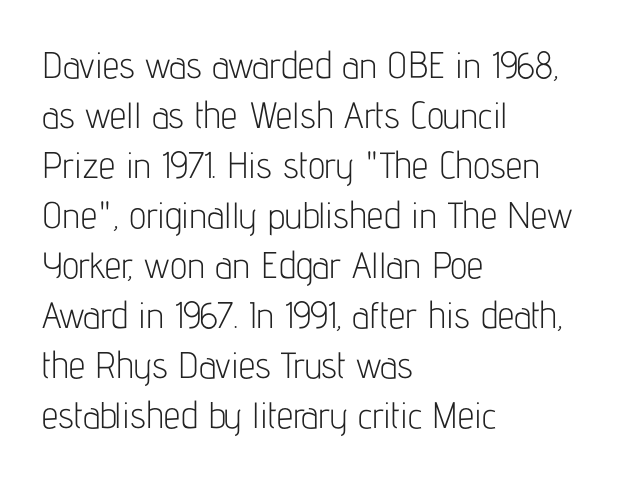
Q: Is the text bold? A: No.
Q: Is the text italic (slanted)? A: No, it is upright.
Q: Is the typeface a serif or a sans-serif typeface? A: Sans-serif.
Q: Is the text underlined? A: No.
Q: How is the paragraph aligned? A: Left-aligned.
Q: Is the spacing between letters normal or unusually wide? A: Normal.
Q: Is the spacing between lines tight, normal or loose? A: Normal.
Q: Width (condensed, normal, or wide)? A: Condensed.
Q: Stroke contrast? A: Low.
Q: x-height? A: Medium.
Q: Monospaced? A: No.
